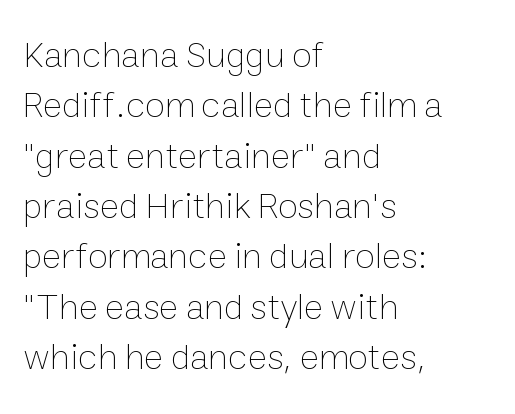
Q: Is the text bold? A: No.
Q: Is the text italic (slanted)? A: No, it is upright.
Q: Is the text underlined? A: No.
Q: How is the paragraph aligned? A: Left-aligned.
Q: Is the spacing between letters normal or unusually wide? A: Normal.
Q: Is the spacing between lines tight, normal or loose? A: Normal.
Q: Width (condensed, normal, or wide)? A: Normal.
Q: Stroke contrast? A: Low.
Q: x-height? A: Medium.
Q: Monospaced? A: No.
